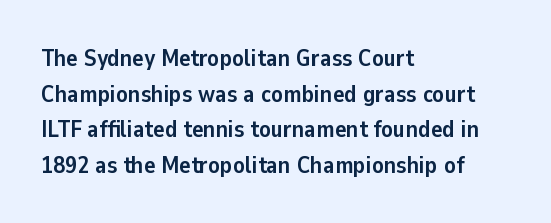
The image shows 24 px bold type, upright; set left-aligned, normal line spacing (1.48x), normal letter spacing, not underlined.
